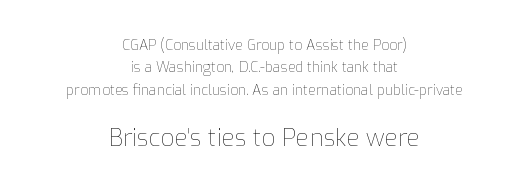
The gap between lines stays unmarked. Reading down the column, the eye jumps a familiar distance to each next line. The lower block of text is set noticeably larger than the block above it. The passage shown is not bold in any degree. The line texture is even and compact thanks to regular tracking. In terms of posture, this sample is upright.
